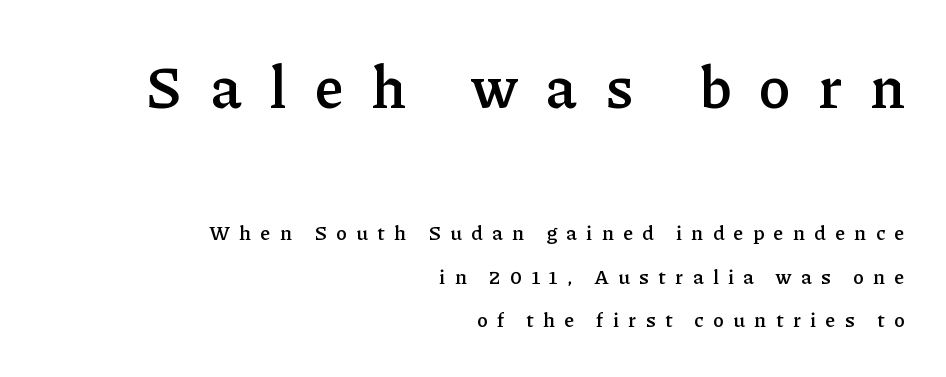
The image shows 59 px semibold serif type, upright; set right-aligned, loose line spacing (2.17x), unusually wide letter spacing (+0.48 em), not underlined; the first (top) block is 2.95x larger; low stroke contrast and a medium x-height.
